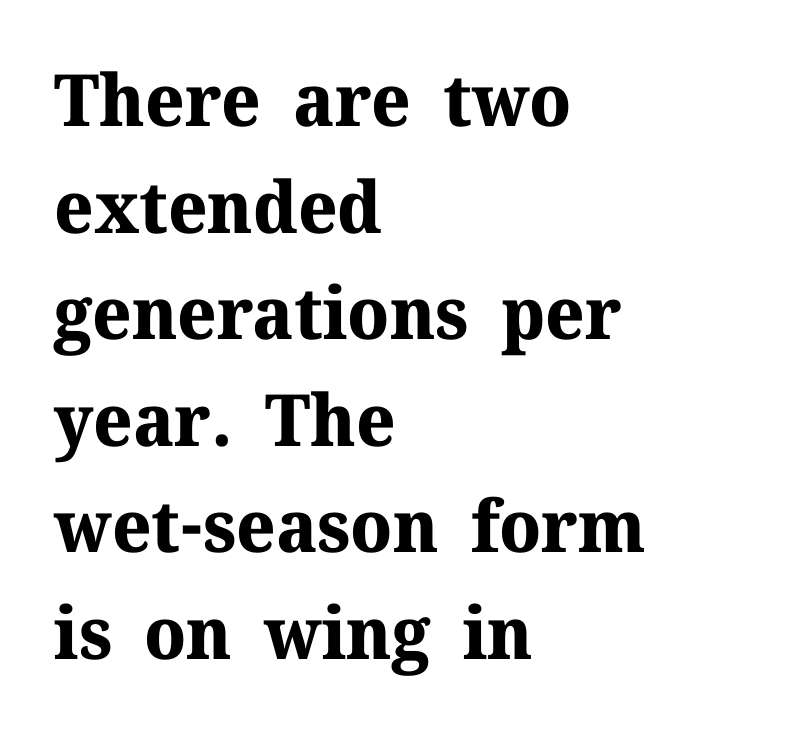
These lines were composed using upright roman letters. Nobody drew a line under any word here. Caption: multi-line text, flush left, ragged right. You could not count columns in this text — the font is proportionally spaced.
